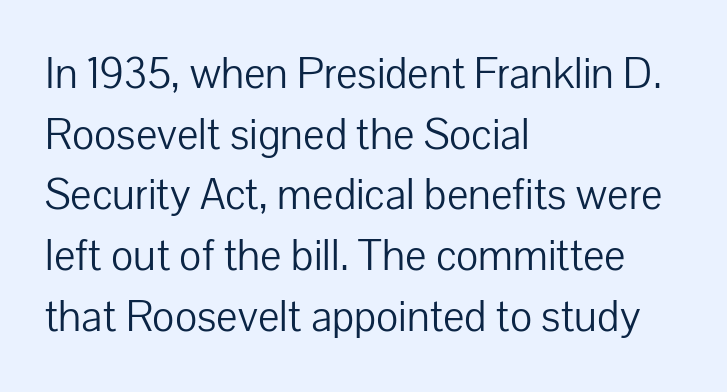
{"serif": "no", "italic": "no", "bold": "no", "weight": "light", "width": "normal", "stroke_contrast": "low", "x_height": "medium", "monospaced": "no", "underline": "no", "align": "left", "line_spacing": "normal", "line_spacing_ratio": 1.35, "letter_spacing": "normal", "letter_spacing_em": 0.0, "glyph_px": 45}
